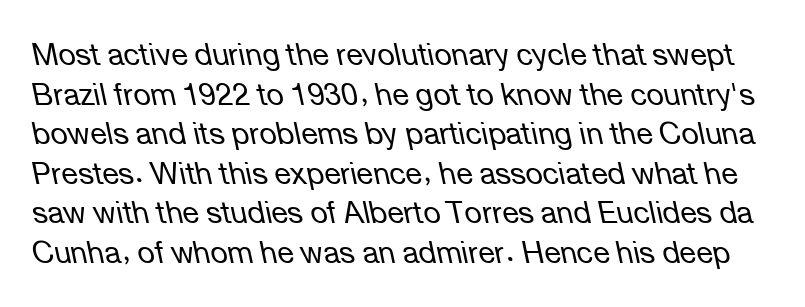
Q: Is the text bold? A: No.
Q: Is the text italic (slanted)? A: Yes, it leans left by about 12 degrees.
Q: Is the text underlined? A: No.
Q: Is the spacing between letters normal or unusually wide? A: Normal.
Q: Is the spacing between lines tight, normal or loose? A: Normal.
Q: Width (condensed, normal, or wide)? A: Normal.
Q: Stroke contrast? A: Low.
Q: x-height? A: Medium.
Q: Monospaced? A: No.
